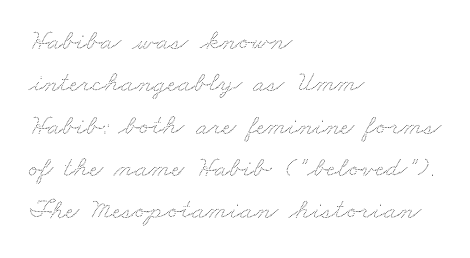
{"width": "wide", "stroke_contrast": "low", "x_height": "small", "monospaced": "no", "underline": "no", "align": "left", "line_spacing": "normal", "line_spacing_ratio": 1.46, "letter_spacing": "normal", "letter_spacing_em": 0.0, "glyph_px": 29}
